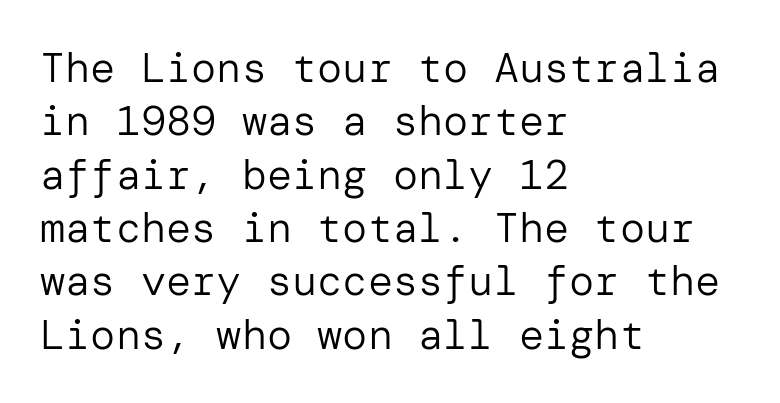
The image shows 42 px regular-weight sans-serif type, upright; set left-aligned, normal line spacing (1.27x), normal letter spacing, not underlined; low stroke contrast and a medium x-height.
